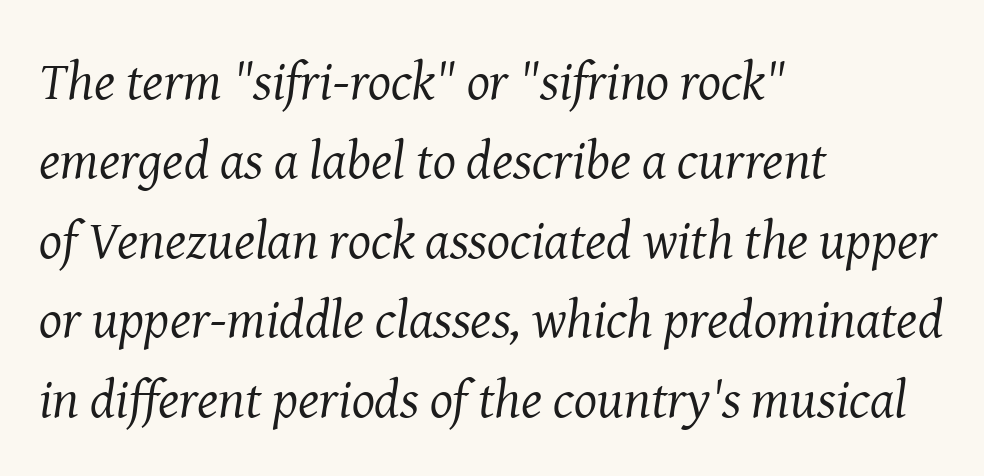
Weight: regular or lighter. This sample uses plain, unmodified letter spacing. An italicized treatment has been applied to the whole sample. In terms of letterform style, serifs are clearly present. Leading matches the norm, producing a regular column. Spacing verdict: proportional, widths tailored to each character.
